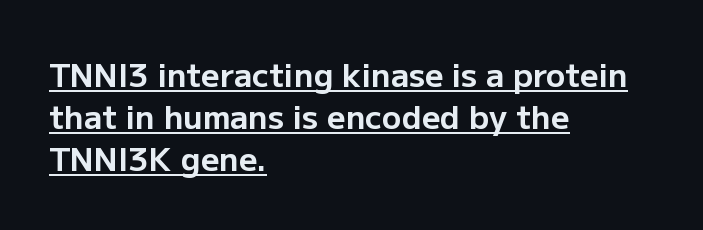
Q: Is the text bold? A: Yes.
Q: Is the text italic (slanted)? A: No, it is upright.
Q: Is the typeface a serif or a sans-serif typeface? A: Sans-serif.
Q: Is the text underlined? A: Yes.
Q: How is the paragraph aligned? A: Left-aligned.
Q: Is the spacing between letters normal or unusually wide? A: Normal.
Q: Is the spacing between lines tight, normal or loose? A: Normal.
Q: Width (condensed, normal, or wide)? A: Normal.
Q: Stroke contrast? A: Low.
Q: x-height? A: Medium.
Q: Monospaced? A: No.
